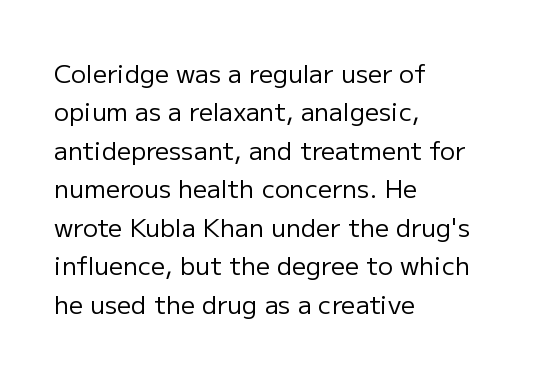
This sample uses an upright cut, with every glyph sitting square on the baseline. The string is rendered with underlining switched off. Tracking value appears to be zero — textbook default spacing. The lines in this sample share a left origin and differ only in where they stop. Vertical spacing — default.
